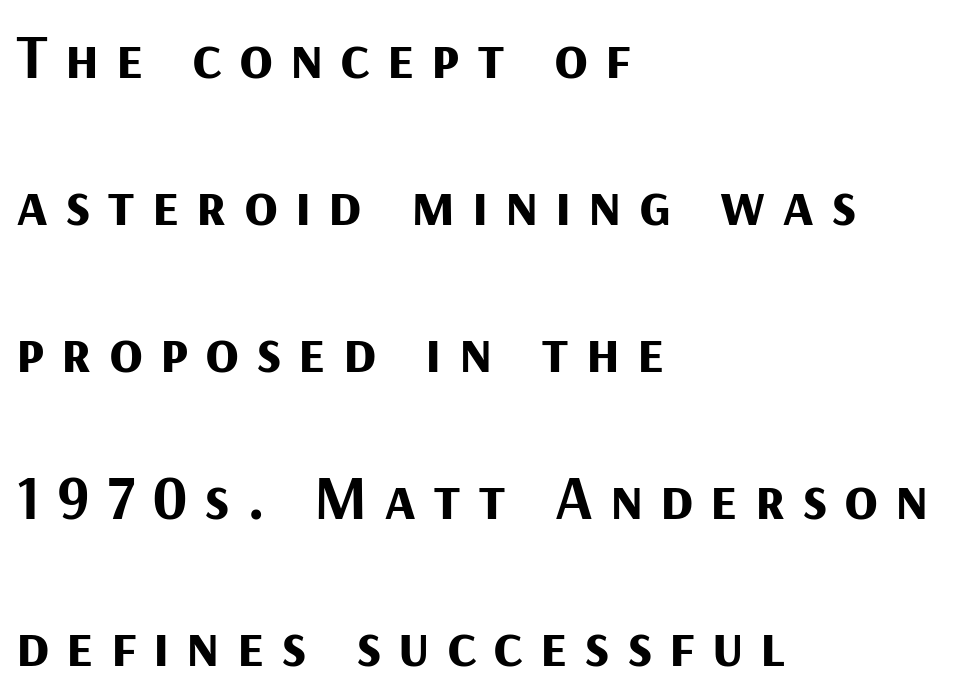
The image shows 62 px bold sans-serif type, upright; set left-aligned, loose line spacing (2.37x), unusually wide letter spacing (+0.27 em), not underlined; medium stroke contrast and a medium x-height.
